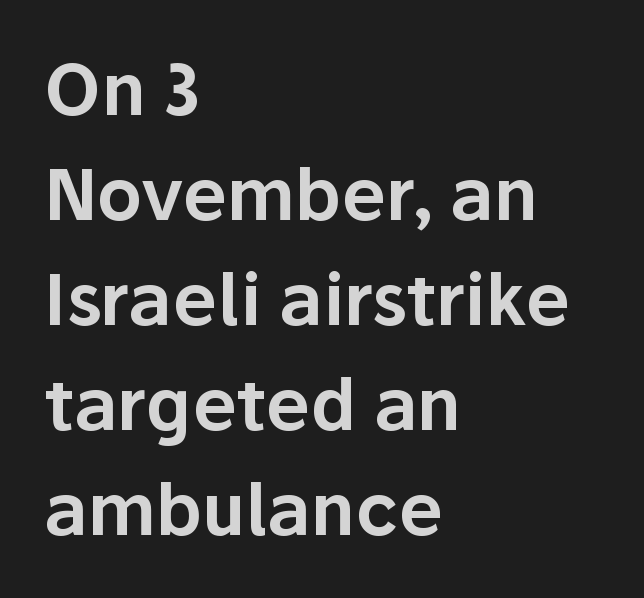
Q: Is the text italic (slanted)? A: No, it is upright.
Q: Is the typeface a serif or a sans-serif typeface? A: Sans-serif.
Q: Is the text underlined? A: No.
Q: How is the paragraph aligned? A: Left-aligned.
Q: Is the spacing between letters normal or unusually wide? A: Normal.
Q: Is the spacing between lines tight, normal or loose? A: Normal.
Q: Width (condensed, normal, or wide)? A: Normal.
Q: Stroke contrast? A: Low.
Q: x-height? A: Medium.
Q: Monospaced? A: No.
